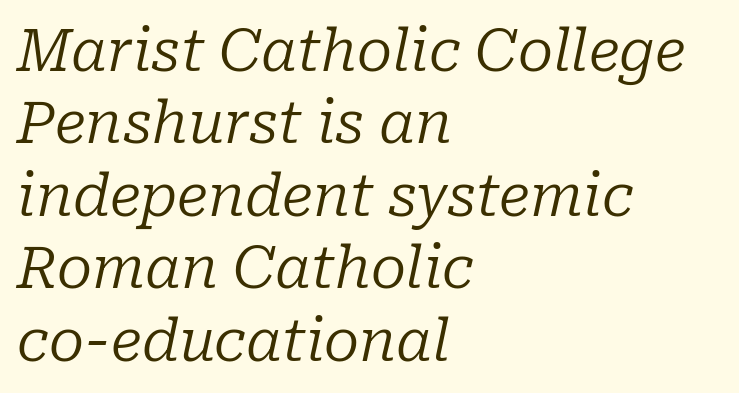
The image shows 58 px regular-weight serif type, italic (leaning right); set left-aligned, normal line spacing (1.25x), normal letter spacing, not underlined; low stroke contrast and a medium x-height.
